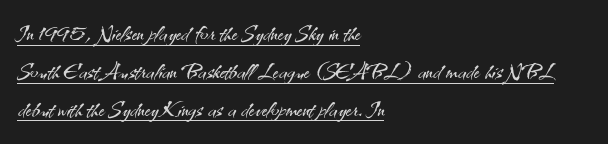
The image shows 30 px light sans-serif type; set left-aligned, normal line spacing (1.26x), normal letter spacing, underlined; medium stroke contrast and a small x-height.
